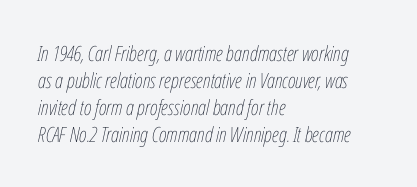
An italicized treatment has been applied to the whole sample. The space between consecutive lines is moderate. Check the space under the baseline: it is left empty. In terms of letterspacing, this is plain default setting. Weight: in the light-to-regular range.
